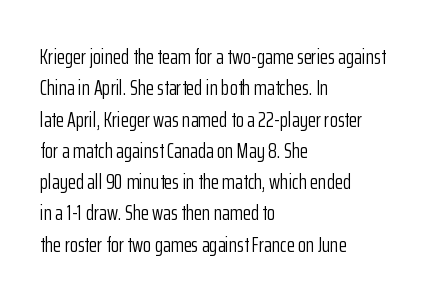
{"italic": "no", "bold": "no", "underline": "no", "align": "left", "line_spacing": "normal", "line_spacing_ratio": 1.49, "letter_spacing": "normal", "letter_spacing_em": 0.0, "glyph_px": 21}
